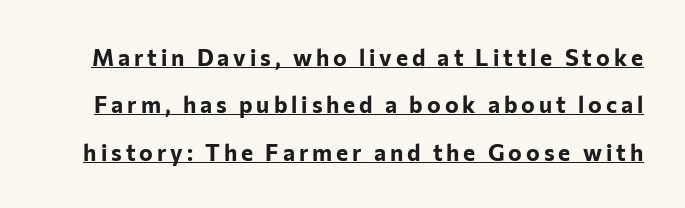
{"italic": "no", "bold": "yes", "underline": "yes", "line_spacing": "loose", "line_spacing_ratio": 2.06, "glyph_px": 23}
